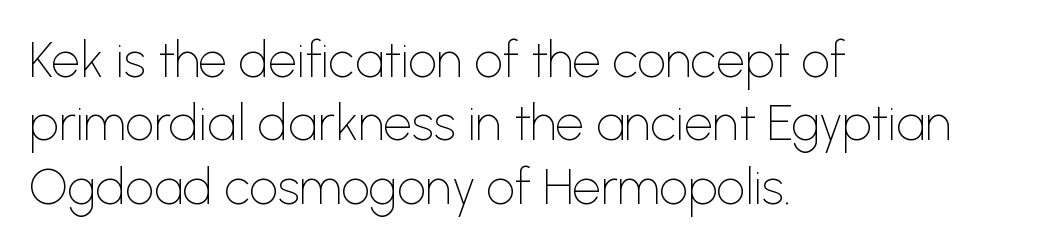
The image shows 50 px thin sans-serif type, upright; set left-aligned, normal line spacing (1.27x), normal letter spacing, not underlined; low stroke contrast and a medium x-height.
